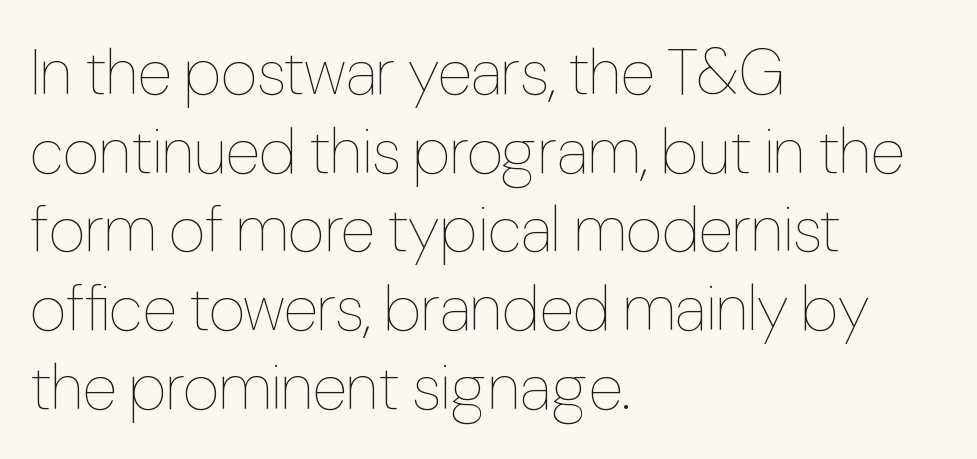
The rag falls on the right side of this text block. Upright lettering throughout. The passage shown is typed in a proportional face where columns would drift. These lines keep a tight, regular rhythm from letter to letter.
